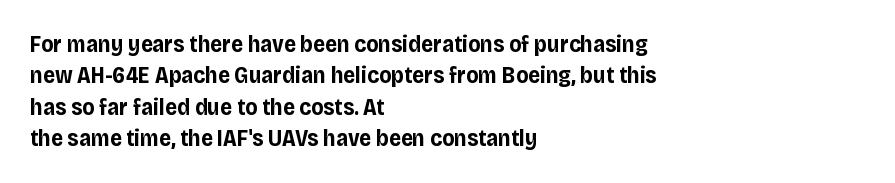
If you drew a line through each stem, it would be perfectly vertical. The face used here has the dense, thick strokes of a bold. All the whitespace from short lines collects on the right. Observe the ordinary spacing: letters are neighbours, not strangers. Rule under the text: the space is simply empty.
